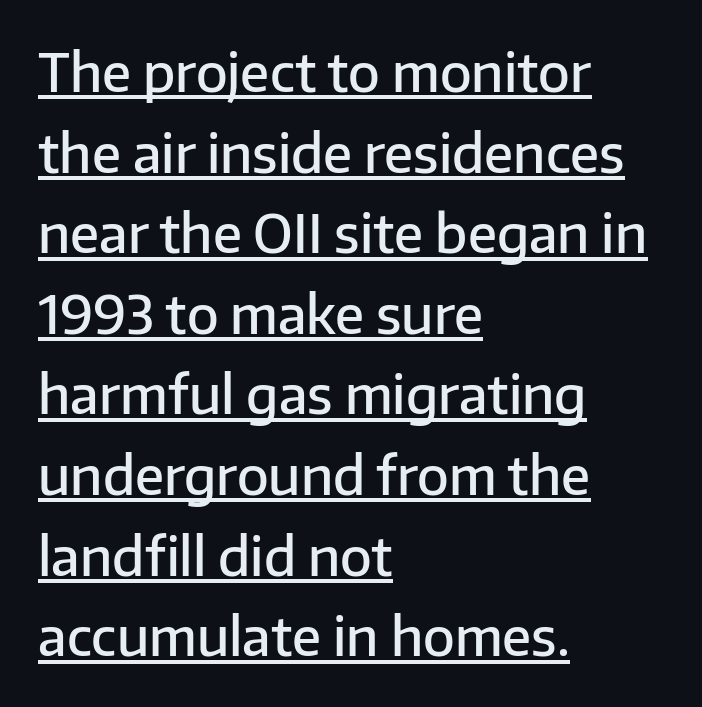
{"serif": "no", "italic": "no", "bold": "semi", "weight": "semibold", "width": "normal", "stroke_contrast": "low", "x_height": "medium", "monospaced": "no", "underline": "yes", "align": "left", "line_spacing": "normal", "line_spacing_ratio": 1.55, "letter_spacing": "normal", "letter_spacing_em": 0.0, "glyph_px": 52}
